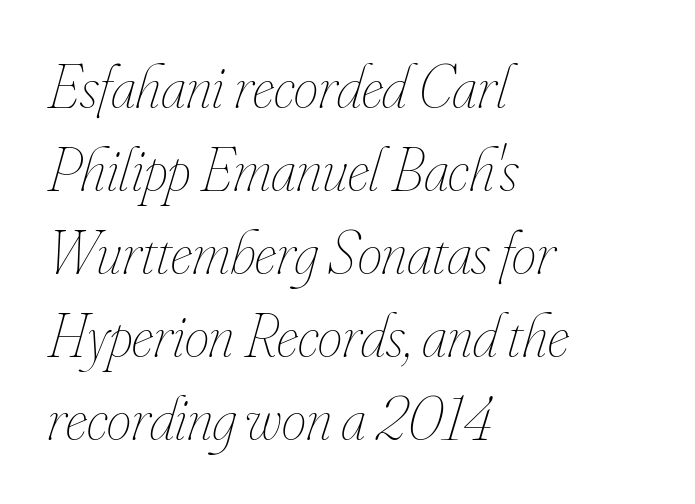
The space directly below the letters is spotless. The specimen reads as italic at a glance. Proportional: the letters do not fall into vertical columns. Reading down the column, the eye jumps a familiar distance to each next line.
